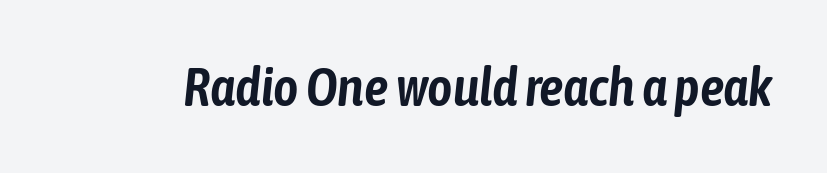
Glyph-to-glyph distance matches everyday printed text. Do the characters align in a grid? No, the font is proportional. The lettering tilts uniformly, giving the passage an italic look. Underlining? Definitely not there.
